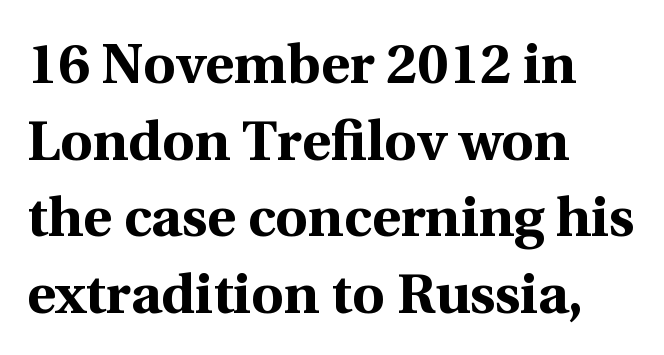
The image shows 56 px bold serif type, upright; set left-aligned, normal line spacing (1.37x), normal letter spacing, not underlined; a medium x-height.
